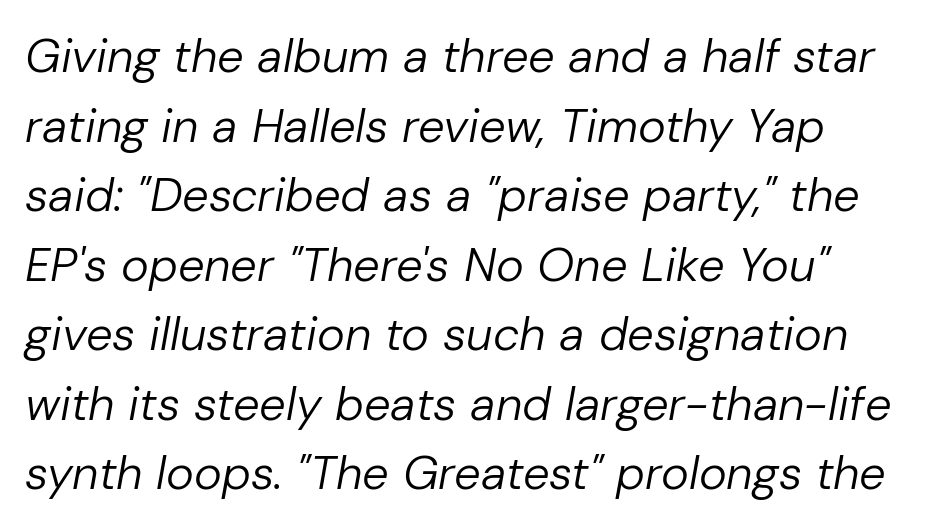
{"italic": "yes", "lean": "right", "slant_degrees": 10, "bold": "no", "weight": "regular", "width": "normal", "stroke_contrast": "low", "x_height": "medium", "monospaced": "no", "underline": "no", "align": "left", "line_spacing": "normal", "line_spacing_ratio": 1.48, "letter_spacing": "normal", "letter_spacing_em": 0.0, "glyph_px": 47}
